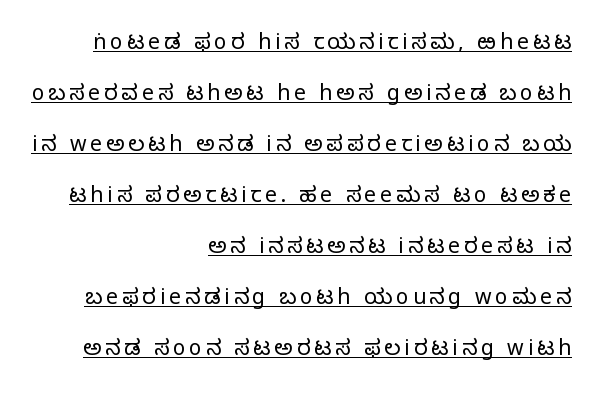
Q: Is the text bold? A: No.
Q: Is the text italic (slanted)? A: No, it is upright.
Q: Is the text underlined? A: Yes.
Q: How is the paragraph aligned? A: Right-aligned.
Q: Is the spacing between lines tight, normal or loose? A: Loose.
